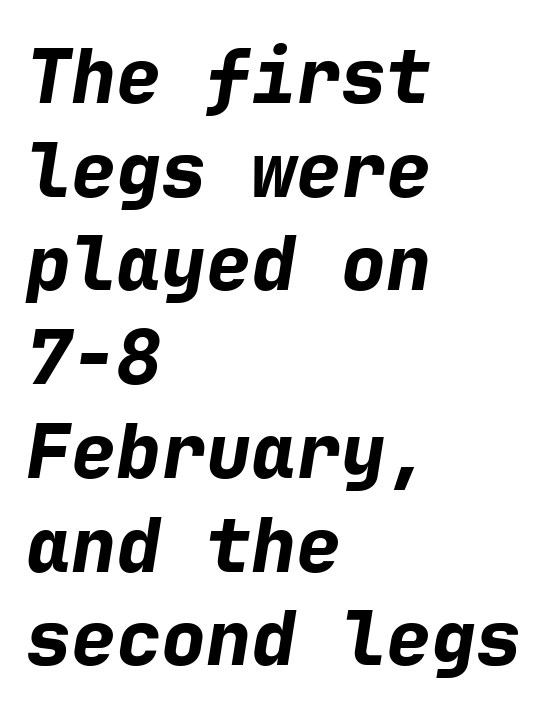
Quick note: underline off. Heavy, bold letterforms. Each line starts at the same left margin while the right side varies. Posture: slanted. The letters march in equal steps, a hallmark of fixed-pitch type. Nobody touched the tracking dial on this one.
